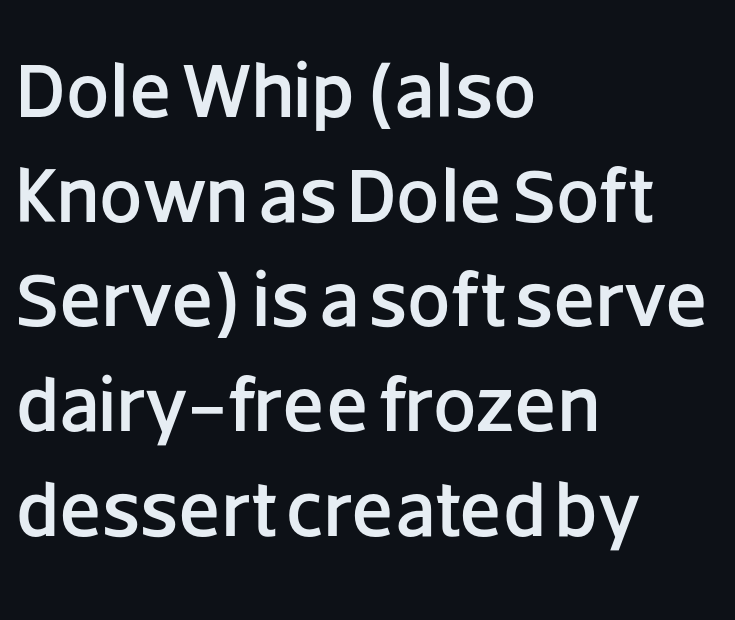
{"serif": "no", "italic": "no", "width": "normal", "stroke_contrast": "low", "x_height": "large", "monospaced": "no", "underline": "no", "align": "left", "line_spacing": "normal", "line_spacing_ratio": 1.36, "letter_spacing": "normal", "letter_spacing_em": 0.0, "glyph_px": 77}
